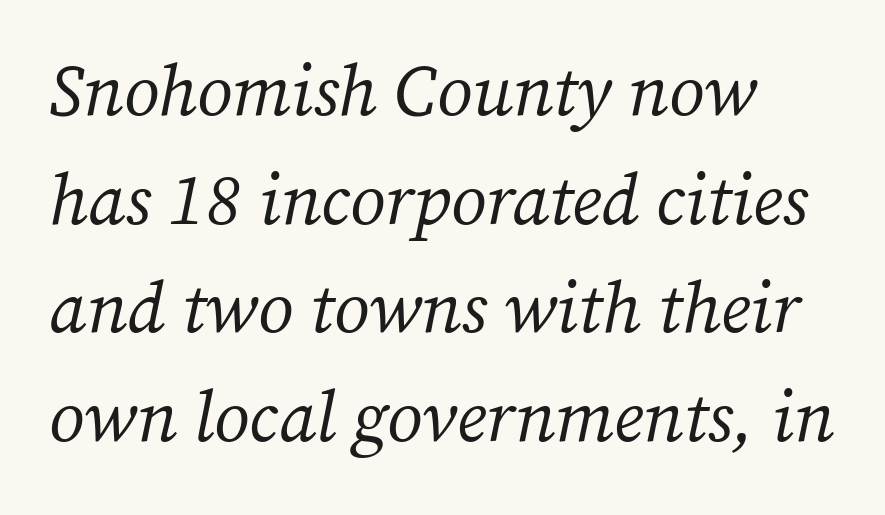
Q: Is the text bold? A: No.
Q: Is the text italic (slanted)? A: Yes, it leans right by about 12 degrees.
Q: Is the typeface a serif or a sans-serif typeface? A: Serif.
Q: Is the text underlined? A: No.
Q: How is the paragraph aligned? A: Left-aligned.
Q: Is the spacing between letters normal or unusually wide? A: Normal.
Q: Is the spacing between lines tight, normal or loose? A: Normal.
Q: Width (condensed, normal, or wide)? A: Normal.
Q: Stroke contrast? A: Medium.
Q: x-height? A: Medium.
Q: Monospaced? A: No.
